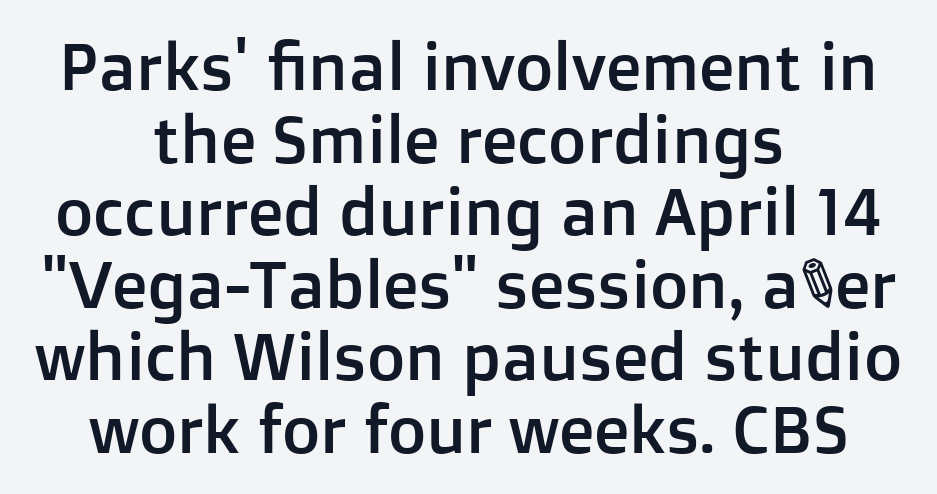
{"serif": "no", "italic": "no", "width": "normal", "stroke_contrast": "low", "x_height": "medium", "monospaced": "no", "underline": "no", "align": "center", "line_spacing": "tight", "line_spacing_ratio": 1.1, "letter_spacing": "normal", "letter_spacing_em": 0.0, "glyph_px": 66}
